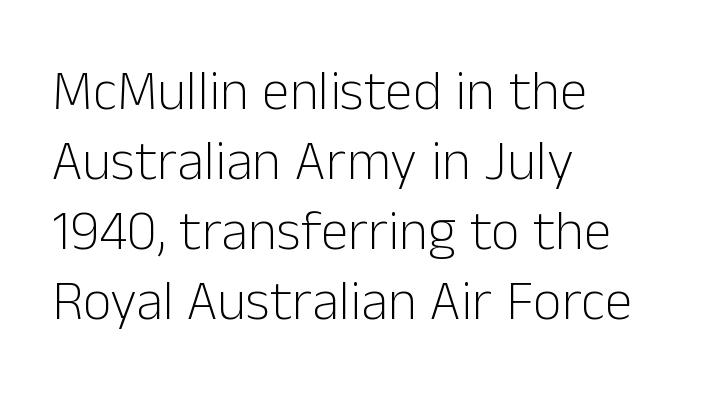
The line-height multiplier appears to be the usual default. The type sits square on the baseline with zero lean. The text was rendered using a sans face with plain stroke endings. Anything drawn beneath the words? Only blank space.
